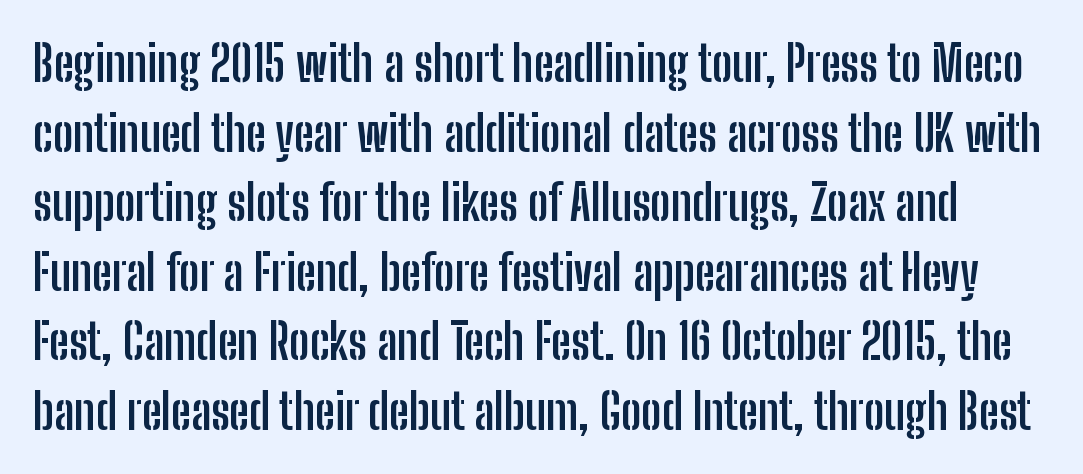
Q: Is the text bold? A: Yes.
Q: Is the text italic (slanted)? A: No, it is upright.
Q: Is the typeface a serif or a sans-serif typeface? A: Sans-serif.
Q: Is the text underlined? A: No.
Q: Is the spacing between letters normal or unusually wide? A: Normal.
Q: Is the spacing between lines tight, normal or loose? A: Normal.
Q: Width (condensed, normal, or wide)? A: Condensed.
Q: Stroke contrast? A: Low.
Q: x-height? A: Medium.
Q: Monospaced? A: No.
